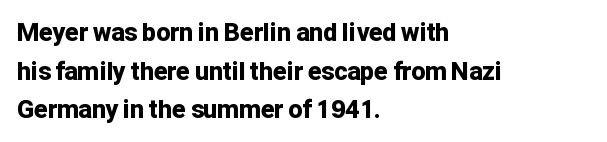
Q: Is the text bold? A: Yes.
Q: Is the text italic (slanted)? A: No, it is upright.
Q: Is the text underlined? A: No.
Q: How is the paragraph aligned? A: Left-aligned.
Q: Is the spacing between letters normal or unusually wide? A: Normal.
Q: Is the spacing between lines tight, normal or loose? A: Normal.
